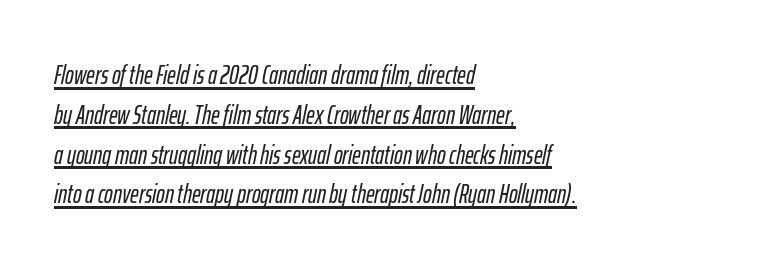
The image shows 26 px text type, italic (leaning right); set left-aligned, normal line spacing (1.53x), normal letter spacing, underlined.
